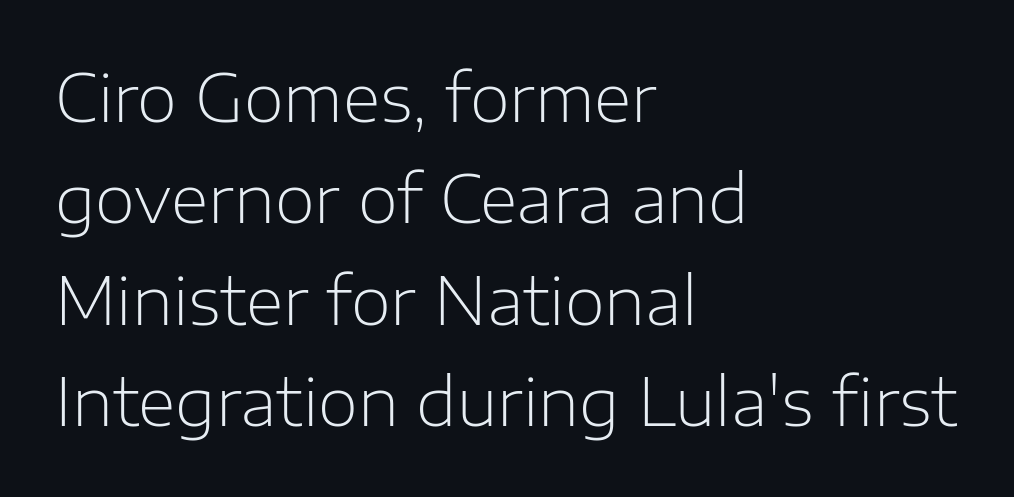
The image shows 65 px light sans-serif type, upright; set left-aligned, normal line spacing (1.56x), normal letter spacing, not underlined; low stroke contrast and a medium x-height.
